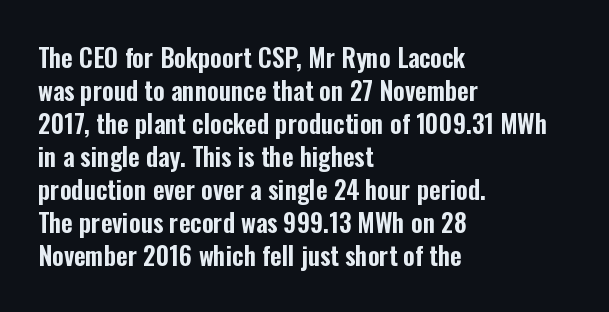
The image shows 25 px text type, upright; set left-aligned, normal line spacing (1.32x), normal letter spacing, not underlined.
